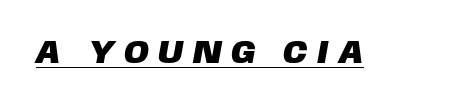
Q: Is the typeface a serif or a sans-serif typeface? A: Sans-serif.
Q: Is the text underlined? A: Yes.
Q: Is the spacing between letters normal or unusually wide? A: Unusually wide.
Q: Width (condensed, normal, or wide)? A: Normal.
Q: Stroke contrast? A: Low.
Q: x-height? A: Large.
Q: Monospaced? A: No.
